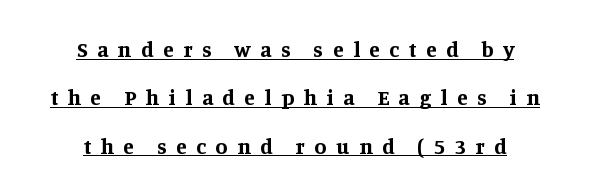
The image shows 22 px bold type, upright; set centered, loose line spacing (2.2x), unusually wide letter spacing (+0.43 em), underlined.
